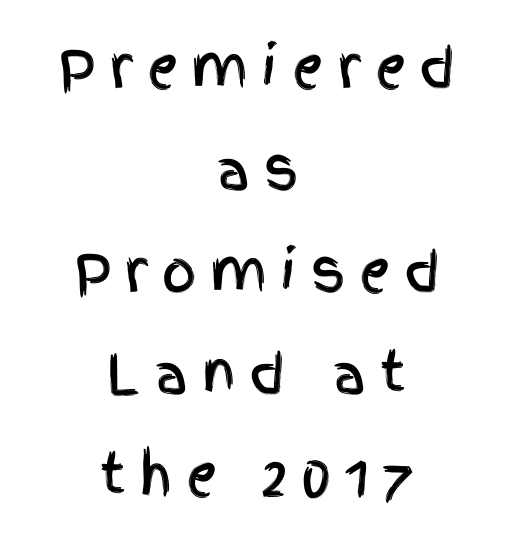
The image shows 54 px condensed sans-serif type, upright; set centered, line spacing 1.89x, unusually wide letter spacing (+0.25 em), not underlined; a large x-height.
